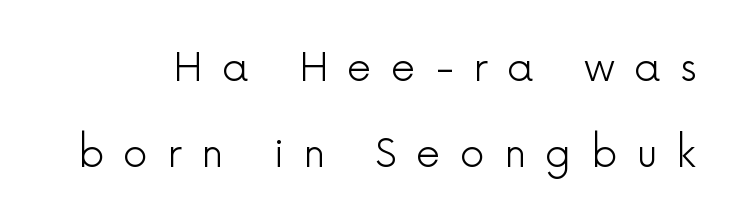
Q: Is the text bold? A: No.
Q: Is the text italic (slanted)? A: No, it is upright.
Q: Is the typeface a serif or a sans-serif typeface? A: Sans-serif.
Q: Is the text underlined? A: No.
Q: Is the spacing between letters normal or unusually wide? A: Unusually wide.
Q: Is the spacing between lines tight, normal or loose? A: Loose.
Q: Width (condensed, normal, or wide)? A: Normal.
Q: x-height? A: Medium.
Q: Monospaced? A: No.
